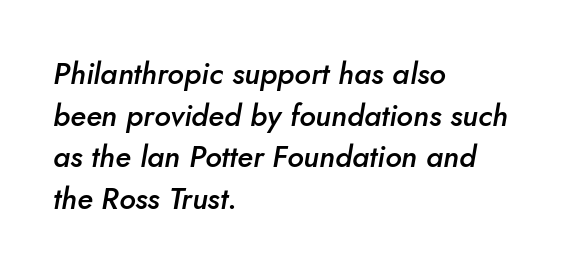
{"italic": "yes", "lean": "right", "slant_degrees": 10, "bold": "semi", "weight": "semibold", "width": "normal", "stroke_contrast": "low", "x_height": "small", "monospaced": "no", "underline": "no", "align": "left", "line_spacing": "normal", "line_spacing_ratio": 1.39, "letter_spacing": "normal", "letter_spacing_em": 0.0, "glyph_px": 30}
